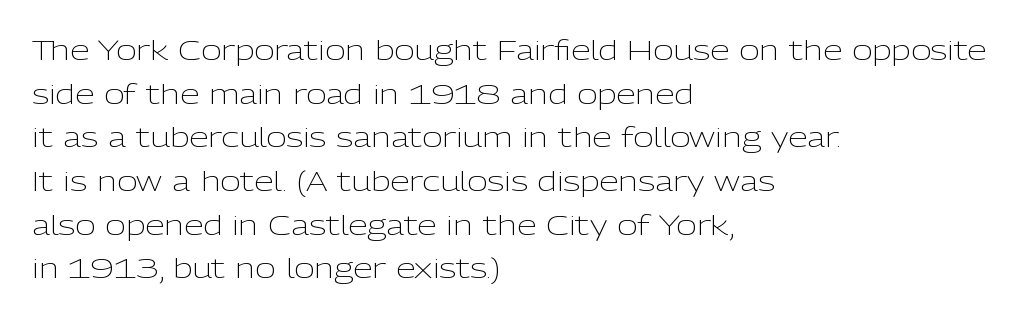
Q: Is the text bold? A: No.
Q: Is the text italic (slanted)? A: No, it is upright.
Q: Is the typeface a serif or a sans-serif typeface? A: Sans-serif.
Q: Is the text underlined? A: No.
Q: How is the paragraph aligned? A: Left-aligned.
Q: Is the spacing between letters normal or unusually wide? A: Normal.
Q: Is the spacing between lines tight, normal or loose? A: Normal.
Q: Width (condensed, normal, or wide)? A: Normal.
Q: Stroke contrast? A: Low.
Q: x-height? A: Medium.
Q: Monospaced? A: No.
